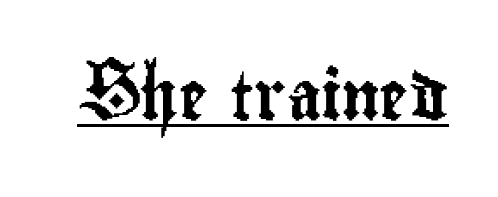
The image shows 48 px condensed sans-serif type, upright; set normal letter spacing, underlined; low stroke contrast and a small x-height.
